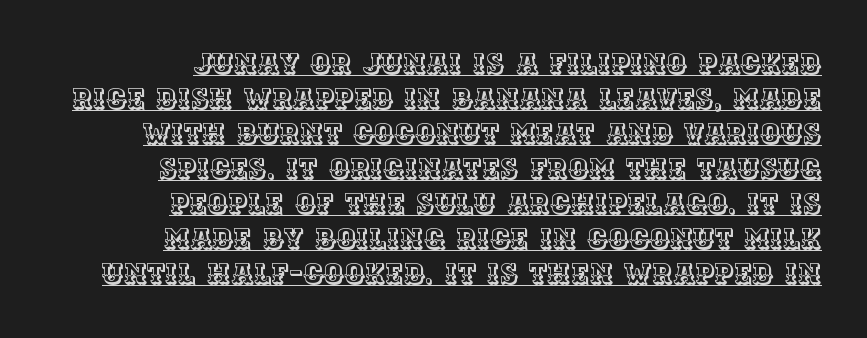
Q: Is the text italic (slanted)? A: No, it is upright.
Q: Is the text underlined? A: Yes.
Q: How is the paragraph aligned? A: Right-aligned.
Q: Is the spacing between letters normal or unusually wide? A: Normal.
Q: Is the spacing between lines tight, normal or loose? A: Normal.
Q: Width (condensed, normal, or wide)? A: Normal.
Q: x-height? A: Large.
Q: Monospaced? A: No.
